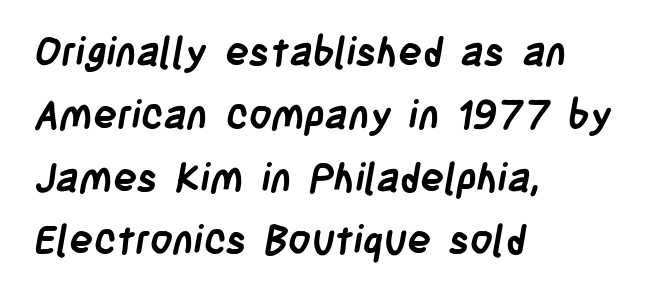
{"serif": "no", "bold": "yes", "weight": "semibold", "width": "condensed", "stroke_contrast": "low", "x_height": "large", "monospaced": "no", "underline": "no", "align": "left", "line_spacing": "normal", "line_spacing_ratio": 1.57, "letter_spacing": "normal", "letter_spacing_em": 0.0, "glyph_px": 40}
